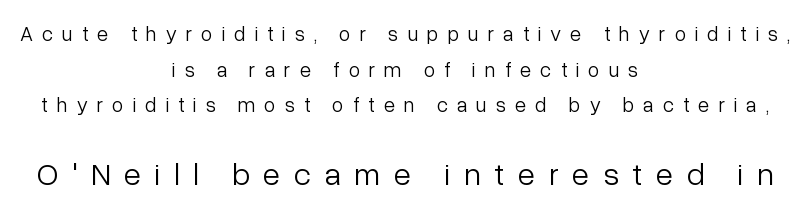
Q: Is the text bold? A: No.
Q: Is the text italic (slanted)? A: No, it is upright.
Q: Is the typeface a serif or a sans-serif typeface? A: Sans-serif.
Q: Is the text underlined? A: No.
Q: How is the paragraph aligned? A: Centered.
Q: Is the spacing between letters normal or unusually wide? A: Unusually wide.
Q: Is the spacing between lines tight, normal or loose? A: Normal.
Q: Which block of text is set in a larger size, the first (top) or the second (bottom)? A: The second (bottom) one.
Q: Width (condensed, normal, or wide)? A: Normal.
Q: Stroke contrast? A: Low.
Q: x-height? A: Medium.
Q: Monospaced? A: No.
